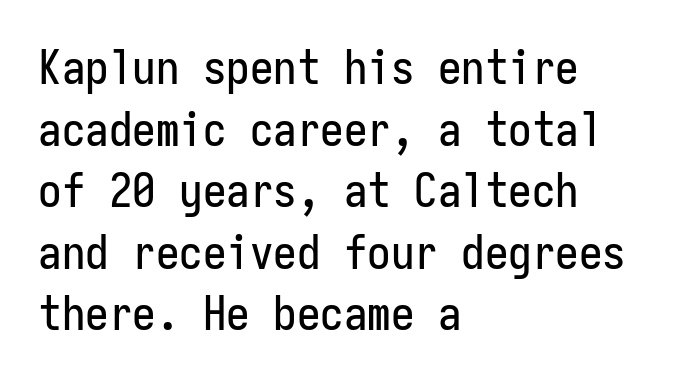
The image shows 47 px condensed sans-serif type, upright, monospaced; set left-aligned, normal line spacing (1.31x), normal letter spacing, not underlined; low stroke contrast and a medium x-height.
